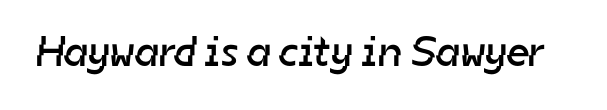
{"serif": "no", "bold": "no", "weight": "regular", "width": "normal", "stroke_contrast": "low", "x_height": "medium", "monospaced": "no", "underline": "no", "letter_spacing": "normal", "letter_spacing_em": 0.0, "glyph_px": 43}
